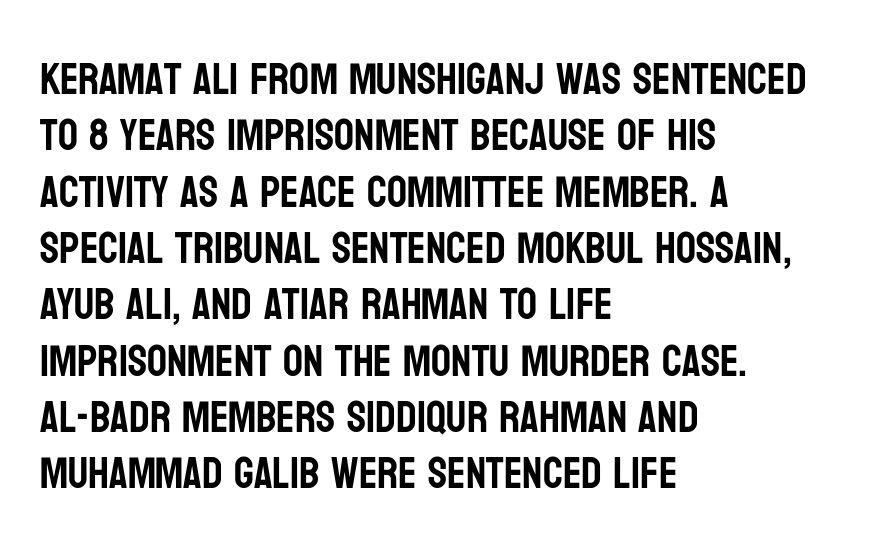
The image shows 44 px condensed sans-serif type, upright; set left-aligned, normal line spacing (1.28x), normal letter spacing, not underlined; low stroke contrast and a large x-height.
